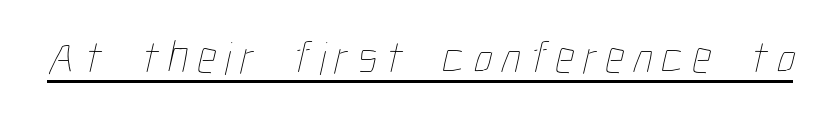
The image shows 47 px thin, condensed type; set underlined; low stroke contrast and a medium x-height.
